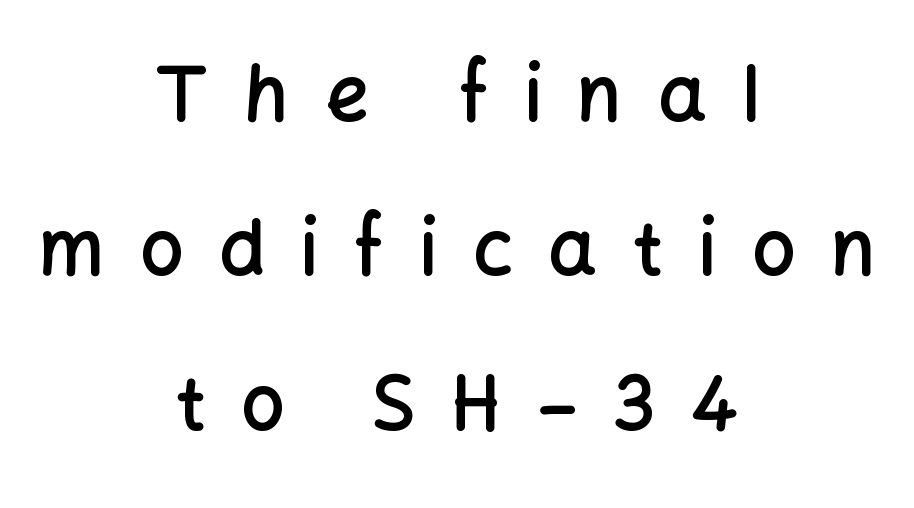
Vertical spacing — loose. The passage shown has open, widely tracked lettering throughout. Proportional: the letters do not fall into vertical columns. No word sits above an underline. The paragraph has two soft edges and a firm central axis. Characters remain perfectly vertical along every line.
